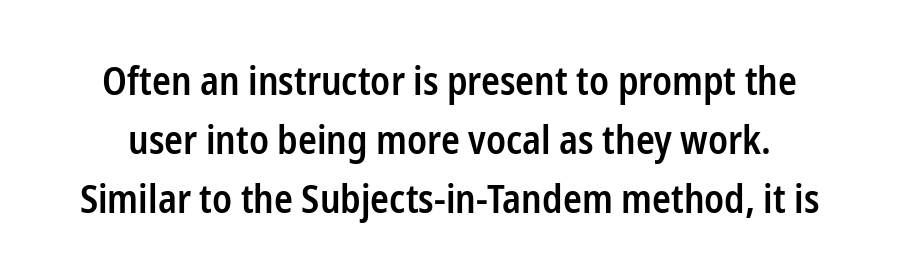
Q: Is the text bold? A: Semi-bold.
Q: Is the text italic (slanted)? A: No, it is upright.
Q: Is the typeface a serif or a sans-serif typeface? A: Sans-serif.
Q: Is the text underlined? A: No.
Q: Is the spacing between letters normal or unusually wide? A: Normal.
Q: Is the spacing between lines tight, normal or loose? A: Normal.
Q: Width (condensed, normal, or wide)? A: Condensed.
Q: Stroke contrast? A: Low.
Q: x-height? A: Medium.
Q: Monospaced? A: No.
